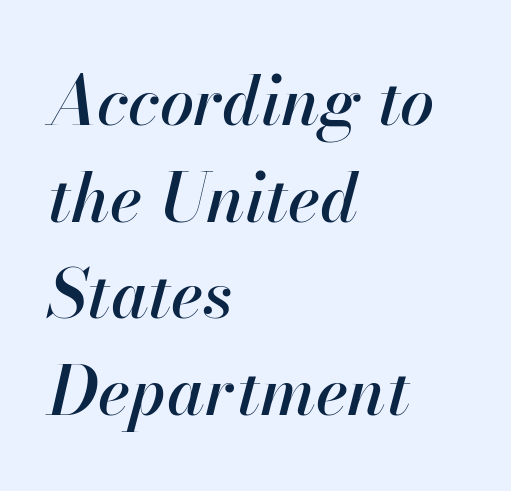
{"italic": "yes", "lean": "right", "slant_degrees": 13, "width": "normal", "stroke_contrast": "high", "x_height": "small", "monospaced": "no", "underline": "no", "align": "left", "line_spacing": "normal", "line_spacing_ratio": 1.42, "letter_spacing": "normal", "letter_spacing_em": 0.0, "glyph_px": 68}
